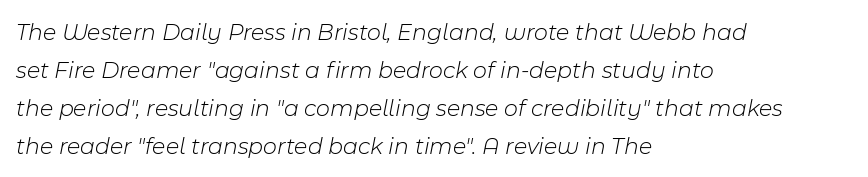
{"italic": "yes", "lean": "right", "slant_degrees": 11, "bold": "no", "underline": "no", "align": "left", "line_spacing": "normal", "line_spacing_ratio": 1.58, "letter_spacing": "normal", "letter_spacing_em": 0.0, "glyph_px": 24}
